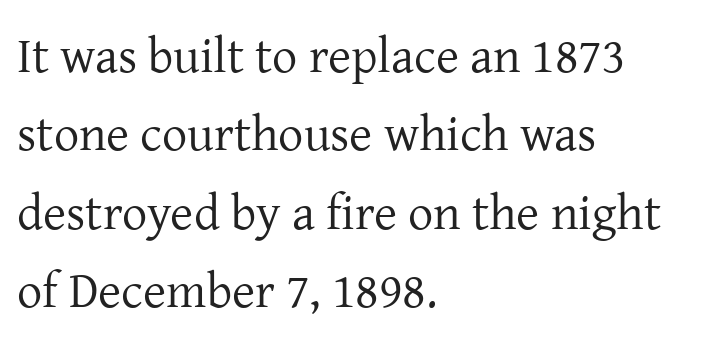
The face looks like a standard text weight, possibly lighter. The rendering keeps characters at their native spacing. Descenders are the only things crossing below the line. Horizontally, the lines are justified to the leading edge only.
